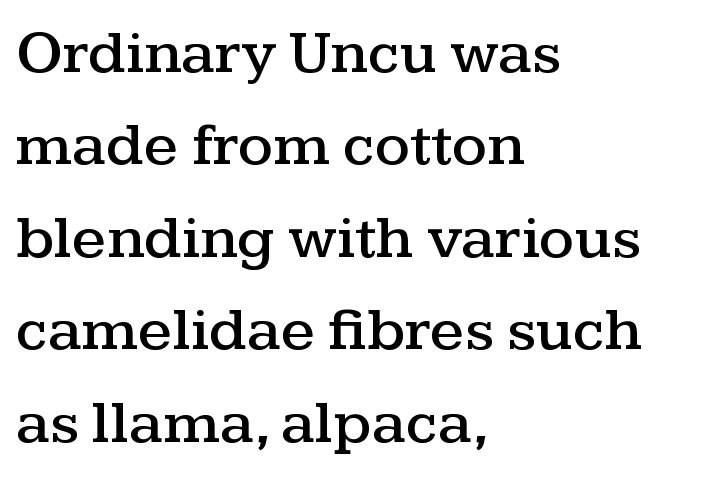
{"serif": "yes", "italic": "no", "width": "wide", "stroke_contrast": "medium", "x_height": "medium", "monospaced": "no", "underline": "no", "align": "left", "line_spacing": "normal", "line_spacing_ratio": 1.49, "letter_spacing": "normal", "letter_spacing_em": 0.0, "glyph_px": 62}
